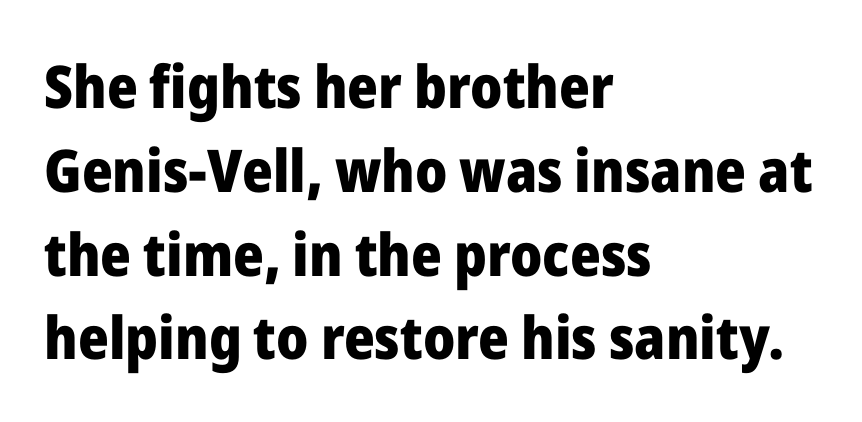
Q: Is the text bold? A: Yes.
Q: Is the text italic (slanted)? A: No, it is upright.
Q: Is the typeface a serif or a sans-serif typeface? A: Sans-serif.
Q: Is the text underlined? A: No.
Q: How is the paragraph aligned? A: Left-aligned.
Q: Is the spacing between letters normal or unusually wide? A: Normal.
Q: Is the spacing between lines tight, normal or loose? A: Normal.
Q: Width (condensed, normal, or wide)? A: Normal.
Q: Stroke contrast? A: Low.
Q: x-height? A: Medium.
Q: Monospaced? A: No.
